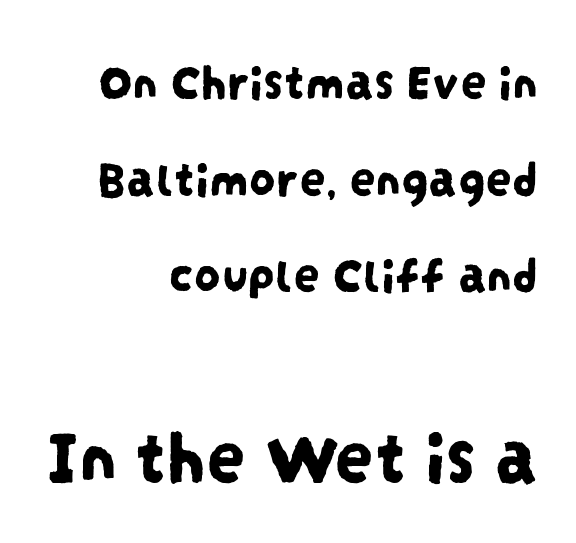
The gaps between neighbouring characters are ordinary and unremarkable. Think of a printed novel: that variable character pitch is what you see here. The letters carry no serifs — their stems end cleanly without finishing strokes. Is the block centered? No — it sits flush against the right margin. The face used here appears at its bigger size in the lower chunk. A bare baseline throughout the passage.
